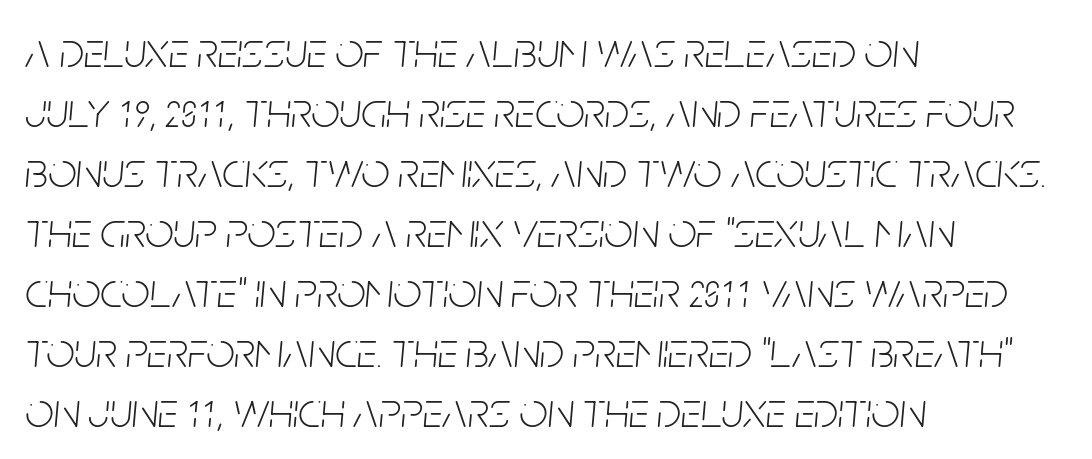
{"italic": "yes", "lean": "right", "slant_degrees": 5, "bold": "no", "weight": "light", "width": "condensed", "stroke_contrast": "low", "x_height": "large", "monospaced": "no", "underline": "no", "align": "left", "line_spacing_ratio": 1.2, "letter_spacing": "normal", "letter_spacing_em": 0.0, "glyph_px": 50}
